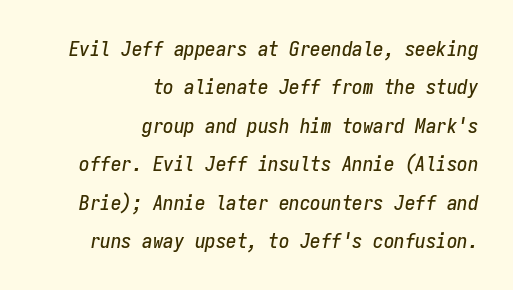
Q: Is the text italic (slanted)? A: Yes, it leans right by about 9 degrees.
Q: Is the text underlined? A: No.
Q: How is the paragraph aligned? A: Right-aligned.
Q: Is the spacing between letters normal or unusually wide? A: Normal.
